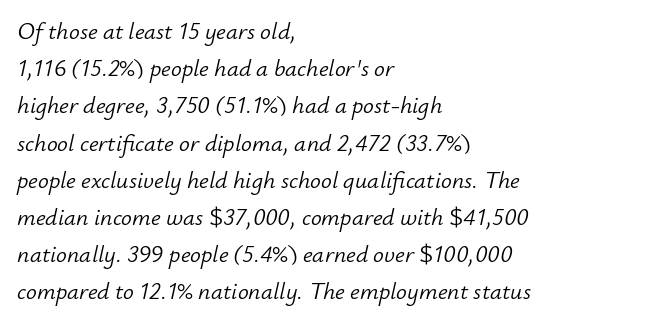
{"italic": "yes", "lean": "right", "slant_degrees": 12, "bold": "no", "underline": "no", "align": "left", "line_spacing": "normal", "line_spacing_ratio": 1.55, "letter_spacing": "normal", "letter_spacing_em": 0.0, "glyph_px": 24}
